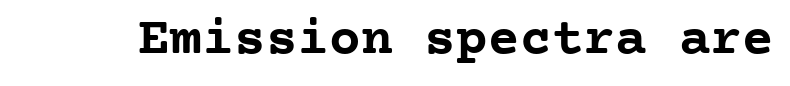
The image shows 53 px semibold serif type, upright, monospaced; set normal letter spacing, not underlined; low stroke contrast and a medium x-height.
